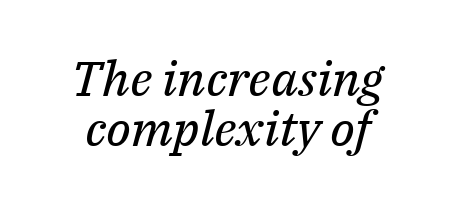
Is this a fixed-width face? No — the glyphs have proportional, varying widths. It's the slanting kind of type. Horizontal bands of white between lines are thin slivers. Does extra space separate the letters? No, they use regular spacing. Check the space under the baseline: it is left empty. Is the stroke heavy? The answer is a plain regular-or-lighter.
